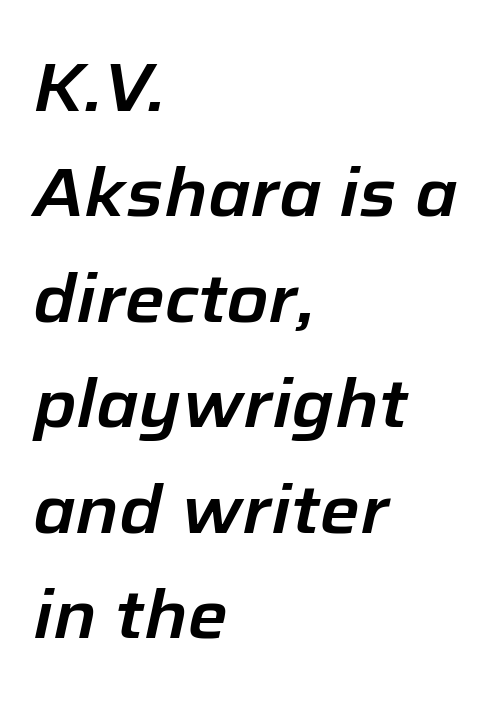
Is the type slanted? Yes — the strokes lean at a clear angle. Nobody drew a line under any word here. Line starts are locked; line ends wander. Is there much room between lines? A standard amount, neither cramped nor airy. There is no visible air inserted between adjacent glyphs.
